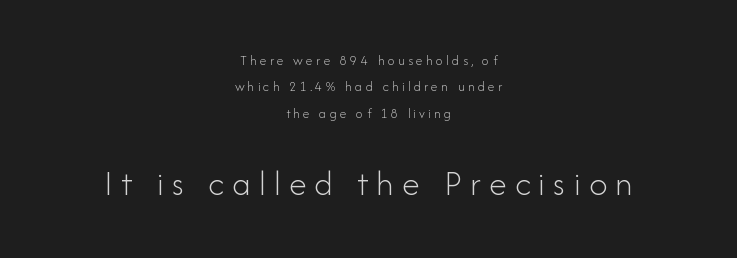
A light-to-regular cut is what we see here. The passage shown is typed in a proportional face where columns would drift. If you drew a line through each stem, it would be perfectly vertical. Examine the stroke ends and you'll find no serifs. Line starts and ends both wander, symmetrically. Inter-character spacing is expanded well beyond the font's built-in metrics.
